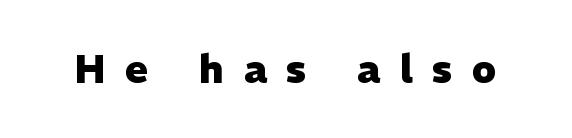
Q: Is the text bold? A: Yes.
Q: Is the text italic (slanted)? A: No, it is upright.
Q: Is the typeface a serif or a sans-serif typeface? A: Sans-serif.
Q: Is the text underlined? A: No.
Q: Is the spacing between letters normal or unusually wide? A: Unusually wide.
Q: Width (condensed, normal, or wide)? A: Normal.
Q: Stroke contrast? A: Low.
Q: x-height? A: Medium.
Q: Monospaced? A: No.
